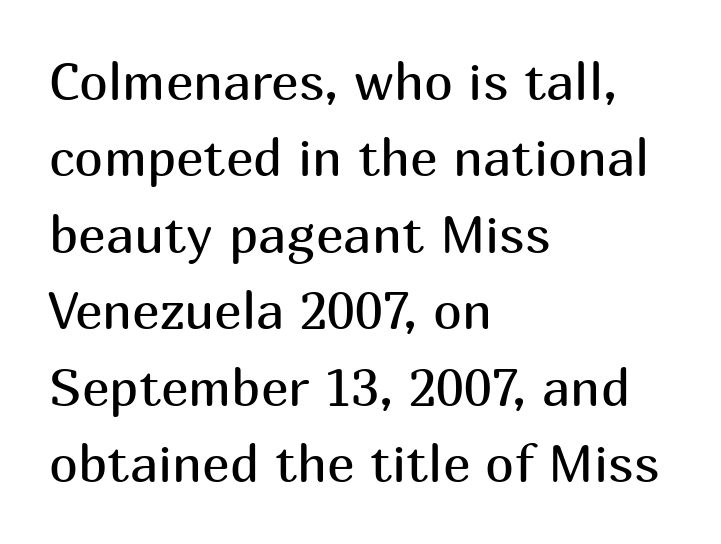
The image shows 52 px regular-weight sans-serif type, upright; set left-aligned, normal line spacing (1.47x), normal letter spacing, not underlined; medium stroke contrast and a medium x-height.
